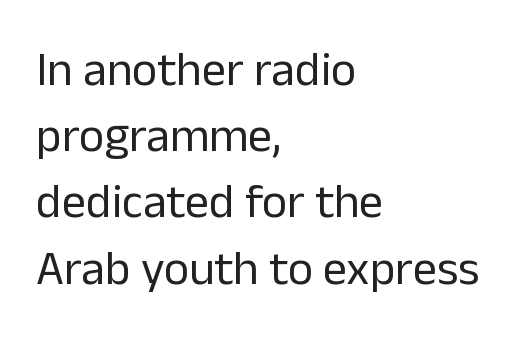
This is roman type, the default non-slanted kind. The letterforms sit shoulder to shoulder at normal distance. Layout note: lines flush left. Decoration check: the copy has no underline. Heaviness? Minimal to ordinary, like unemphasized prose. Each letter's strokes conclude bluntly, with no projecting serifs.
